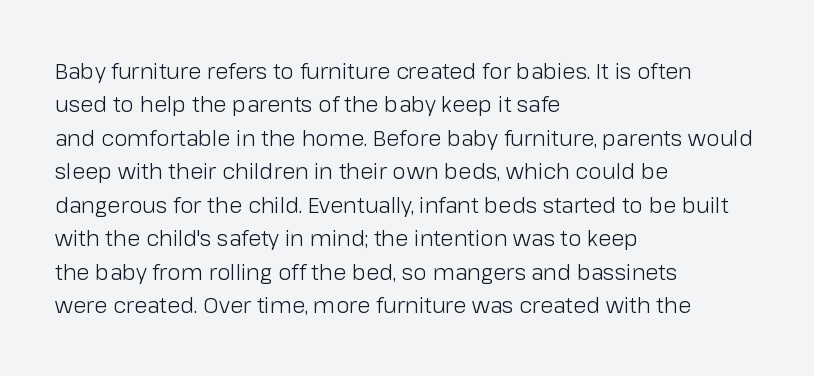
The image shows 22 px text type, upright; set left-aligned, normal line spacing (1.52x), normal letter spacing, not underlined.
